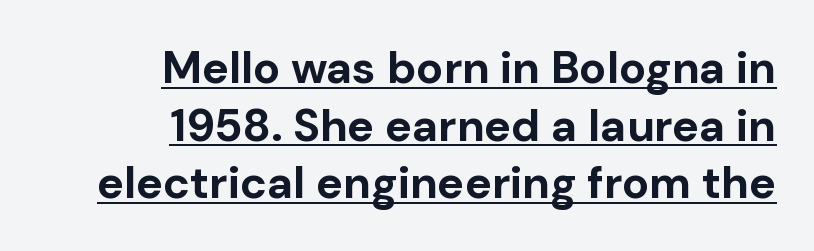
Q: Is the text bold? A: Yes.
Q: Is the text italic (slanted)? A: No, it is upright.
Q: Is the typeface a serif or a sans-serif typeface? A: Sans-serif.
Q: Is the text underlined? A: Yes.
Q: How is the paragraph aligned? A: Right-aligned.
Q: Is the spacing between letters normal or unusually wide? A: Normal.
Q: Is the spacing between lines tight, normal or loose? A: Normal.
Q: Width (condensed, normal, or wide)? A: Normal.
Q: Stroke contrast? A: Low.
Q: x-height? A: Medium.
Q: Monospaced? A: No.
